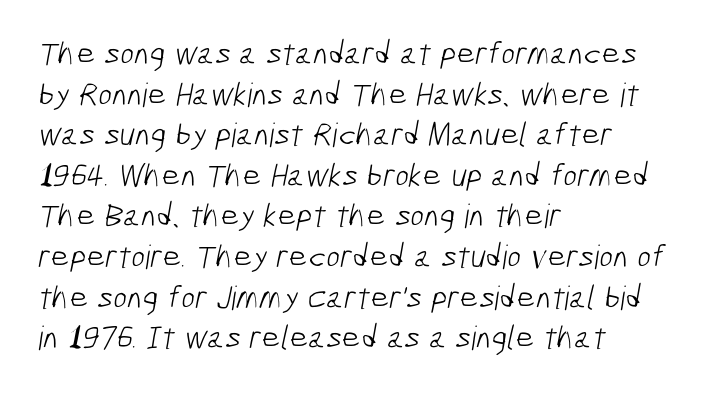
{"serif": "no", "bold": "no", "weight": "light", "width": "condensed", "stroke_contrast": "low", "x_height": "medium", "monospaced": "no", "underline": "no", "align": "left", "line_spacing_ratio": 1.23, "letter_spacing": "normal", "letter_spacing_em": 0.0, "glyph_px": 33}
